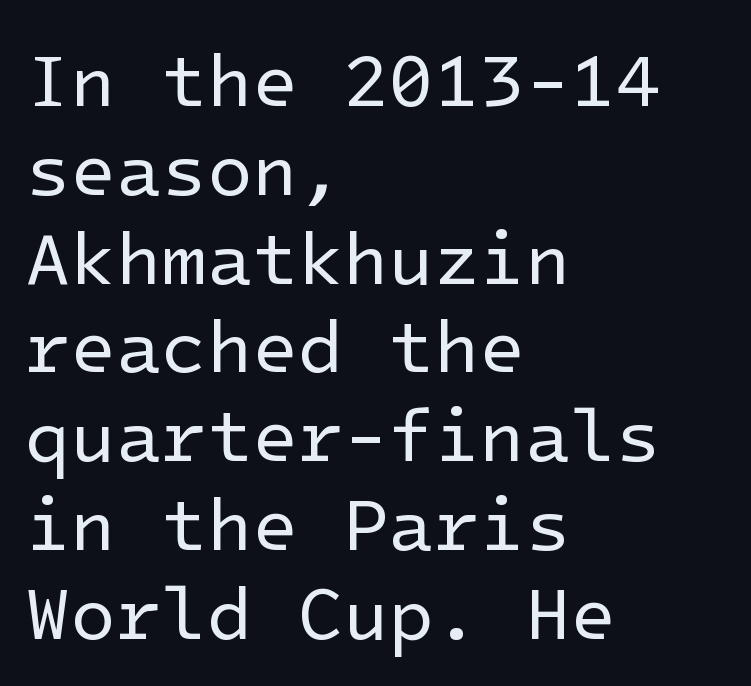
Is the block centered? No — it sits flush against the left margin. Is there any slant? The stems are plumb. The string is rendered with underlining switched off. Tracking here is standard; glyphs follow each other at the usual distance.
